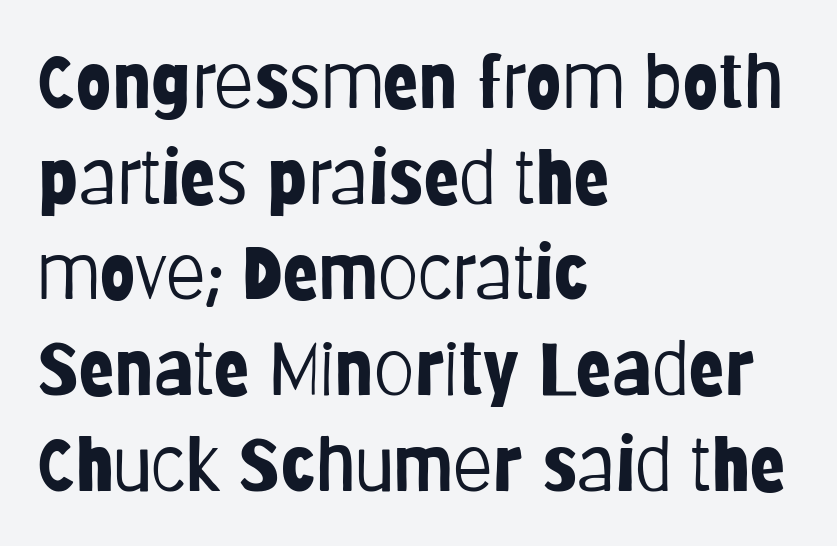
The image shows 73 px light, condensed sans-serif type, upright; set left-aligned, normal line spacing (1.31x), normal letter spacing, not underlined; low stroke contrast and a large x-height.
